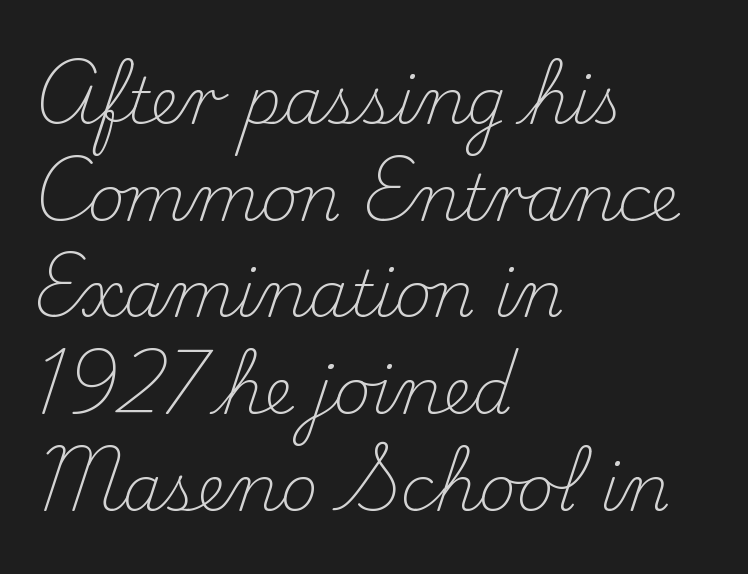
Notice how the passage keeps a crisp vertical edge on the left only. In terms of letterform style, serifs are clearly present. Line spacing here is normal. Words float on clear page, feet unadorned. Short note: letters normally spaced.
